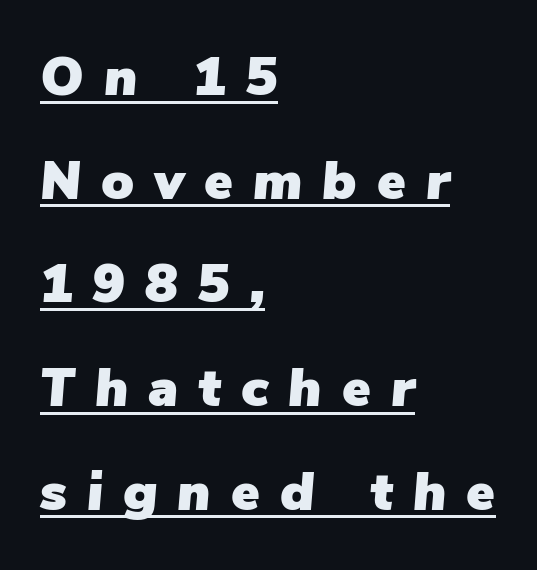
Think of a printed novel: that variable character pitch is what you see here. Looking at the ascenders, they clearly lean. The lines are spread far apart with generous leading. How are the letters spaced? Widely, with obvious added tracking. Somebody hit Ctrl+U on this one — the words are underlined. Each line starts at the same left margin while the right side varies.
